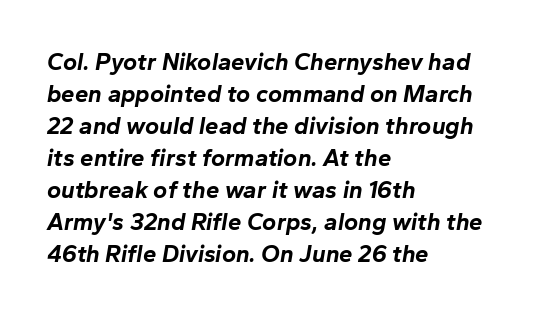
{"italic": "yes", "lean": "right", "slant_degrees": 10, "bold": "yes", "underline": "no", "align": "left", "line_spacing": "normal", "line_spacing_ratio": 1.33, "letter_spacing": "normal", "letter_spacing_em": 0.0, "glyph_px": 24}
